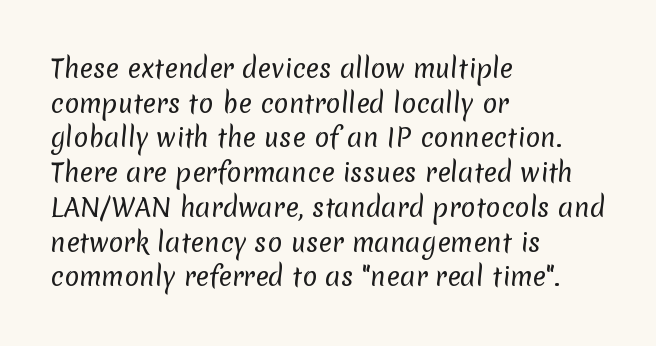
These lines keep a tight, regular rhythm from letter to letter. Quick note: underline off. This sample is left-justified, so line endings fall wherever the words run out. The cut favours lightness, reaching ordinary text weight at its darkest. Leading matches the norm, producing a regular column.
